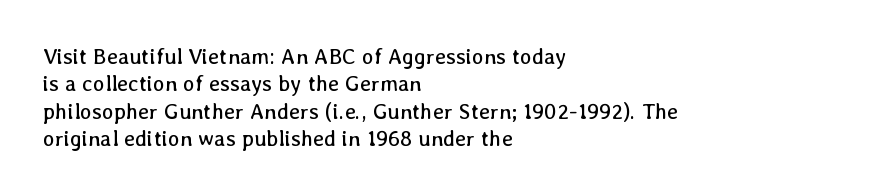
Q: Is the text bold? A: No.
Q: Is the text italic (slanted)? A: No, it is upright.
Q: Is the text underlined? A: No.
Q: How is the paragraph aligned? A: Left-aligned.
Q: Is the spacing between letters normal or unusually wide? A: Normal.
